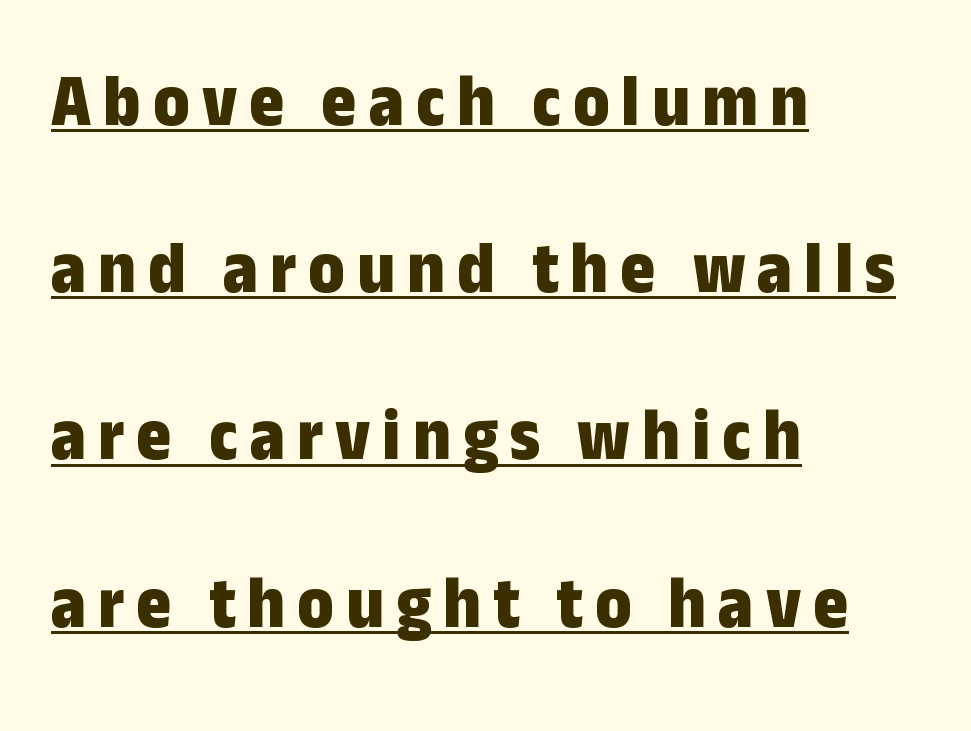
{"serif": "no", "italic": "no", "bold": "yes", "weight": "bold", "width": "condensed", "stroke_contrast": "low", "x_height": "medium", "monospaced": "no", "underline": "yes", "align": "left", "line_spacing": "loose", "line_spacing_ratio": 2.23, "glyph_px": 75}
